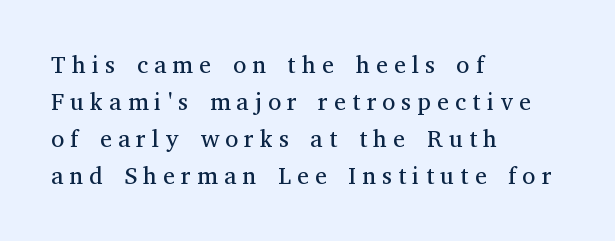
{"italic": "no", "bold": "no", "underline": "no", "align": "left", "line_spacing": "normal", "line_spacing_ratio": 1.54, "letter_spacing": "wide", "letter_spacing_em": 0.26, "glyph_px": 24}
